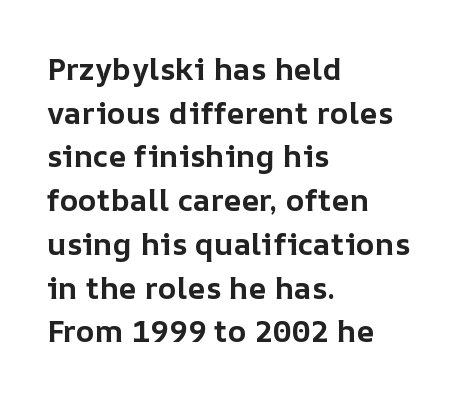
As a designer I'd log this as weight 700, bold. Does extra space separate the letters? No, they use regular spacing. Short and long lines alike share a common starting point at left. This is roman type, the default non-slanted kind. Check under the words: just untouched page. This block has exactly the height ordinary leading produces.
